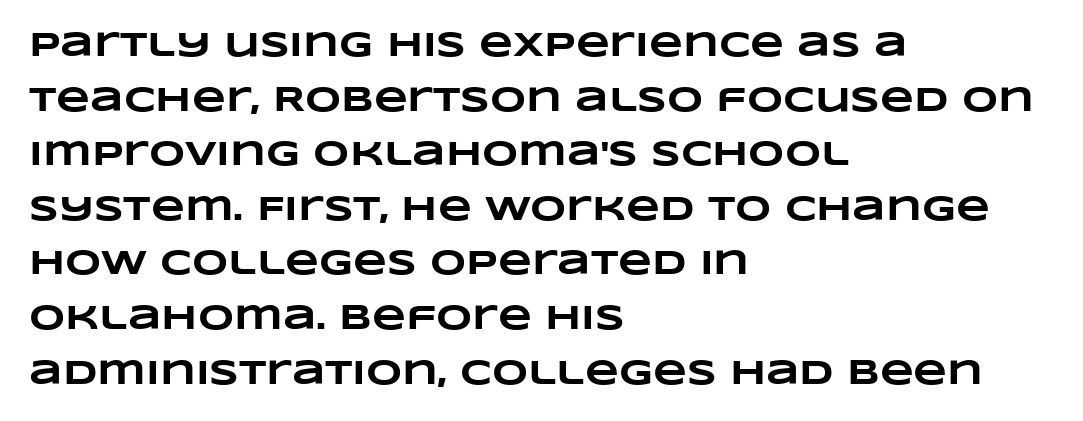
Q: Is the text bold? A: Yes.
Q: Is the text underlined? A: No.
Q: How is the paragraph aligned? A: Left-aligned.
Q: Is the spacing between letters normal or unusually wide? A: Normal.
Q: Is the spacing between lines tight, normal or loose? A: Normal.
Q: Width (condensed, normal, or wide)? A: Wide.
Q: Stroke contrast? A: Low.
Q: x-height? A: Large.
Q: Monospaced? A: No.
